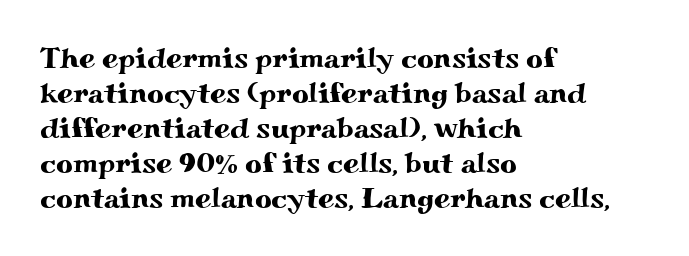
Q: Is the text italic (slanted)? A: No, it is upright.
Q: Is the typeface a serif or a sans-serif typeface? A: Serif.
Q: Is the text underlined? A: No.
Q: How is the paragraph aligned? A: Left-aligned.
Q: Is the spacing between letters normal or unusually wide? A: Normal.
Q: Width (condensed, normal, or wide)? A: Wide.
Q: Stroke contrast? A: Medium.
Q: x-height? A: Small.
Q: Monospaced? A: No.
